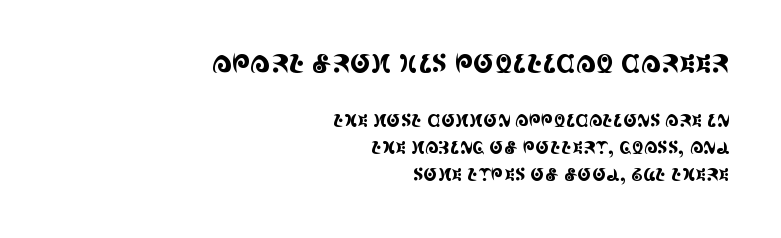
Q: Is the text italic (slanted)? A: No, it is upright.
Q: Is the text underlined? A: No.
Q: How is the paragraph aligned? A: Right-aligned.
Q: Is the spacing between letters normal or unusually wide? A: Normal.
Q: Is the spacing between lines tight, normal or loose? A: Normal.
Q: Which block of text is set in a larger size, the first (top) or the second (bottom)? A: The first (top) one.
